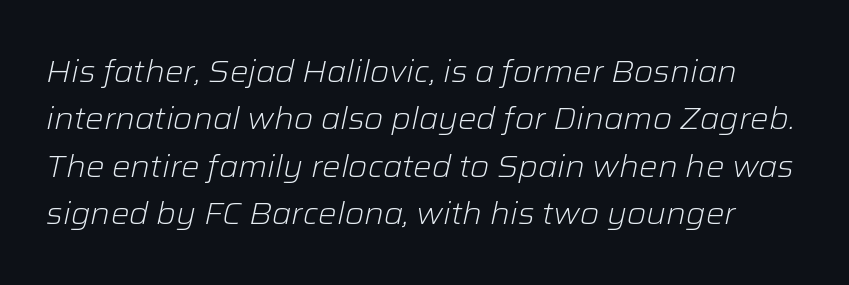
This sample uses an oblique cut, with every glyph tilted off the vertical. Check the space under the baseline: it is left empty. Here the glyphs are tracked normally, forming tight word shapes. Line spacing here is normal. The face used here is proportionally spaced, like ordinary book or web type.
